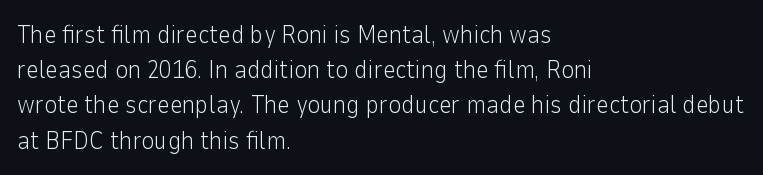
Weight: not bold — regular or lighter. Summary of vertical rhythm: regular, with standard interline spacing. Italic? Not at all — the glyphs are vertical. Words appear dense and cohesive because spacing is normal. Glance below the letters and you will spot only blank space.
